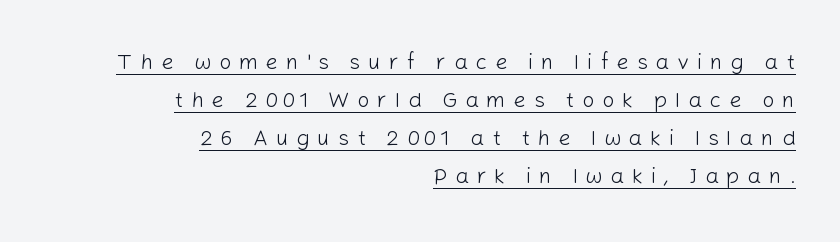
The image shows 22 px text type, upright; set right-aligned, line spacing 1.73x, unusually wide letter spacing (+0.35 em), underlined.
